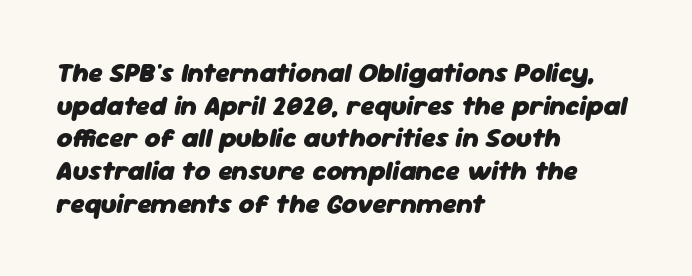
Q: Is the text bold? A: Yes.
Q: Is the text italic (slanted)? A: Yes, it leans right by about 11 degrees.
Q: Is the text underlined? A: No.
Q: How is the paragraph aligned? A: Left-aligned.
Q: Is the spacing between letters normal or unusually wide? A: Normal.
